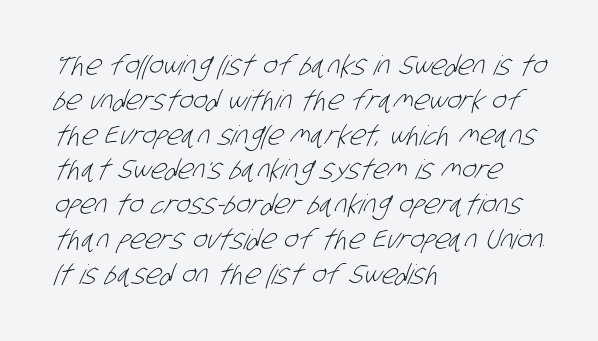
The image shows 27 px text type; set left-aligned, normal line spacing (1.29x), normal letter spacing, not underlined.
